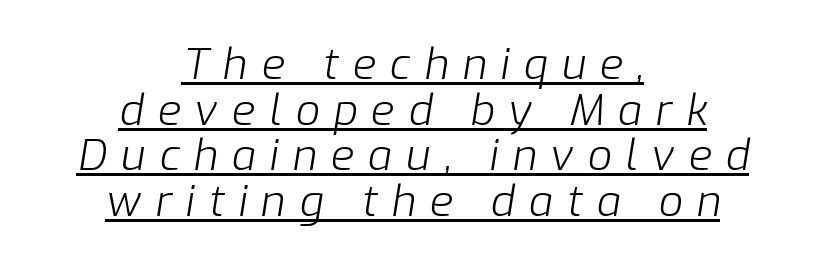
Descenders here cross a horizontal rule under the line. Caption: multi-line text, centered on the measure. Do the characters align in a grid? No, the font is proportional. Words appear elongated and porous because spacing is wide. Observe the lean: these are italic letterforms. If you measured baseline to baseline, you'd find a short distance.
